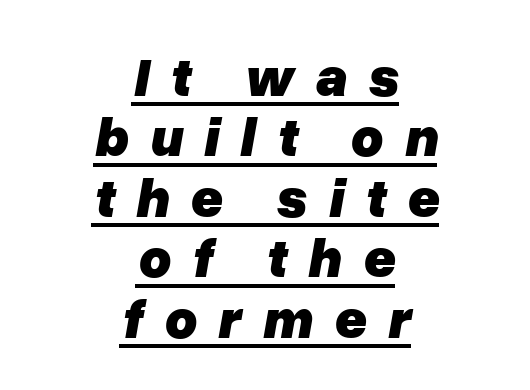
Q: Is the text bold? A: Yes.
Q: Is the text italic (slanted)? A: Yes, it leans right by about 10 degrees.
Q: Is the text underlined? A: Yes.
Q: How is the paragraph aligned? A: Centered.
Q: Is the spacing between letters normal or unusually wide? A: Unusually wide.
Q: Is the spacing between lines tight, normal or loose? A: Tight.
Q: Width (condensed, normal, or wide)? A: Normal.
Q: Stroke contrast? A: Low.
Q: x-height? A: Medium.
Q: Monospaced? A: No.
